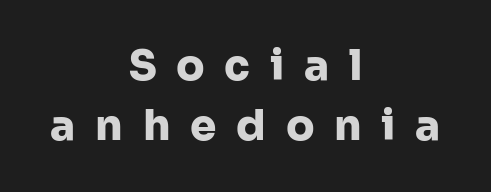
The image shows 42 px heavy sans-serif type, upright; set centered, normal line spacing (1.42x), unusually wide letter spacing (+0.47 em), not underlined; low stroke contrast and a medium x-height.
